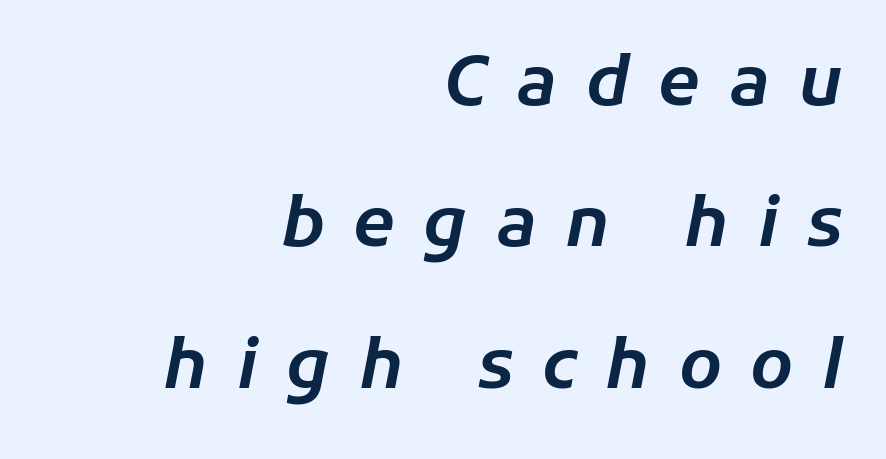
The image shows 68 px text type, italic (leaning right); set right-aligned, loose line spacing (2.08x), unusually wide letter spacing (+0.42 em), not underlined; low stroke contrast and a medium x-height.
